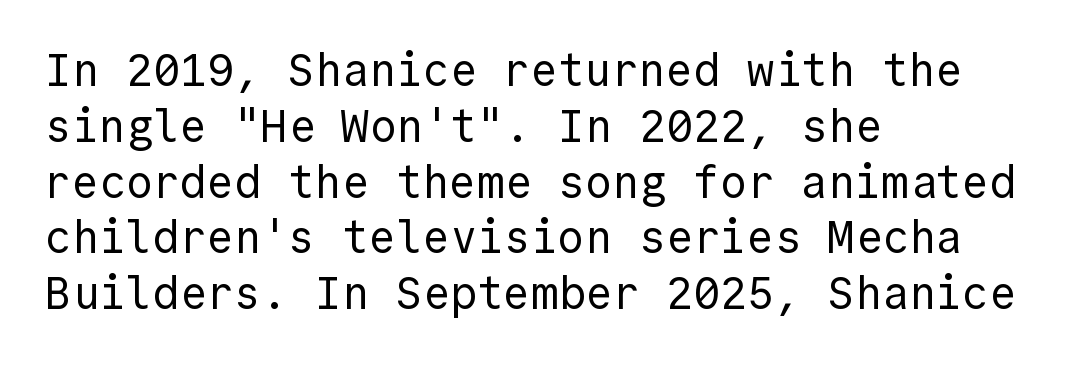
Q: Is the text bold? A: No.
Q: Is the text italic (slanted)? A: No, it is upright.
Q: Is the typeface a serif or a sans-serif typeface? A: Sans-serif.
Q: Is the text underlined? A: No.
Q: How is the paragraph aligned? A: Left-aligned.
Q: Is the spacing between letters normal or unusually wide? A: Normal.
Q: Width (condensed, normal, or wide)? A: Normal.
Q: x-height? A: Medium.
Q: Monospaced? A: Yes.
